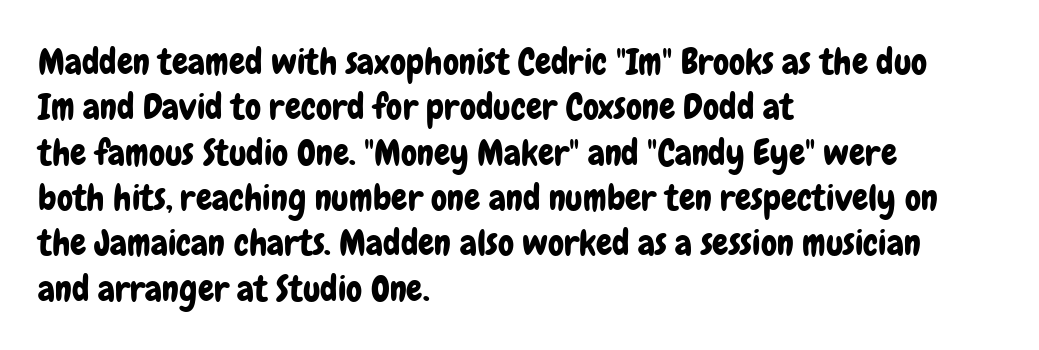
The typeface chosen for these lines omits serifs. The letters stand straight up with perfectly vertical stems. Horizontal alignment here is leftward, the default for most running prose. Just letters on the line, the space beneath them empty. In terms of letterspacing, this is plain default setting.
